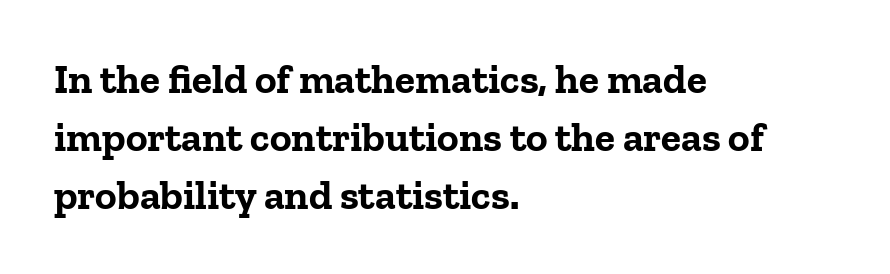
The image shows 41 px bold serif type, upright; set left-aligned, normal line spacing (1.41x), normal letter spacing, not underlined; low stroke contrast and a medium x-height.
